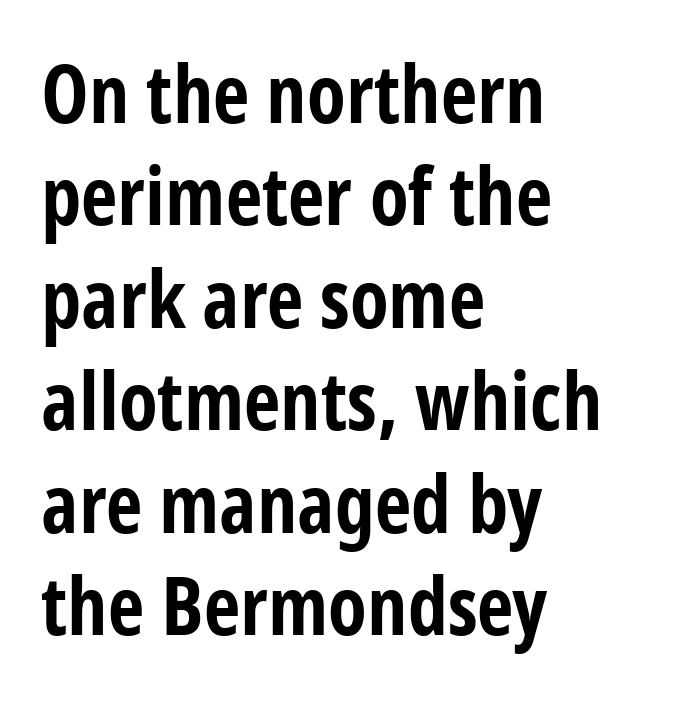
The image shows 80 px bold, condensed sans-serif type, upright; set left-aligned, normal line spacing (1.28x), normal letter spacing, not underlined; low stroke contrast and a medium x-height.
